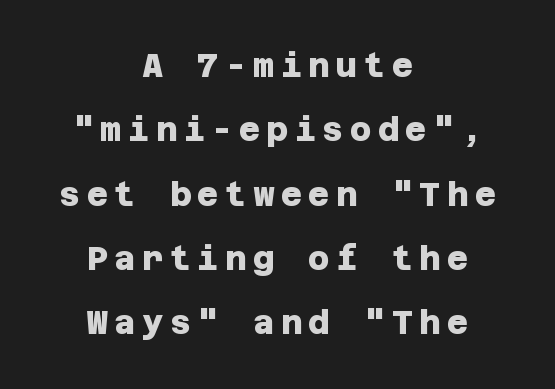
Honestly, there is no underline to notice here at all. No feet cap the strokes, marking this as sans-serif type. The whitespace from short lines is split evenly between both sides. Honestly, the rows look like they've been pulled way apart.
